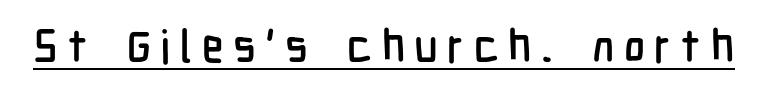
{"serif": "no", "italic": "no", "width": "condensed", "stroke_contrast": "low", "x_height": "medium", "monospaced": "no", "underline": "yes", "letter_spacing": "wide", "letter_spacing_em": 0.21, "glyph_px": 45}
